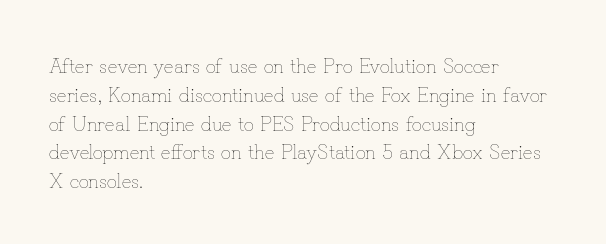
{"italic": "no", "bold": "no", "underline": "no", "align": "left", "line_spacing": "normal", "line_spacing_ratio": 1.44, "letter_spacing": "normal", "letter_spacing_em": 0.0, "glyph_px": 20}
